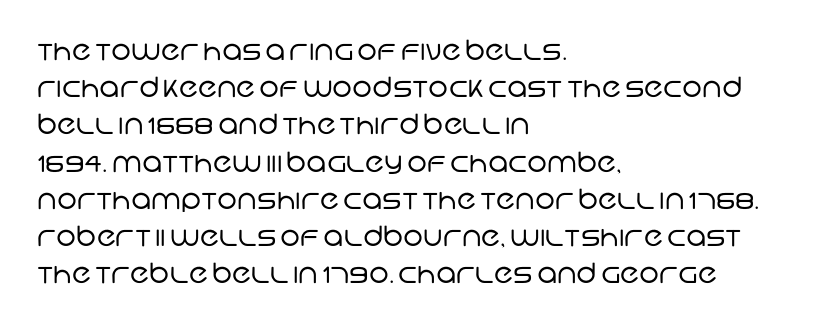
The image shows 28 px regular-weight sans-serif type; set left-aligned, normal line spacing (1.33x), normal letter spacing, not underlined; low stroke contrast and a large x-height.
